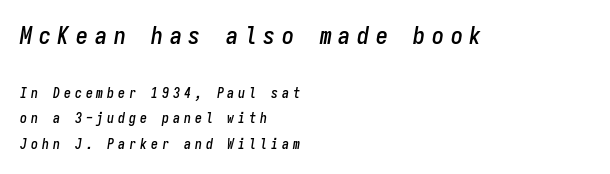
There is plenty of visible air inserted between adjacent glyphs. Large over small — that's the arrangement of the two blocks here. Compared with ordinary roman type, these characters are visibly tilted. A clean baseline with only descenders dipping below it. Line starts are locked; line ends wander.
